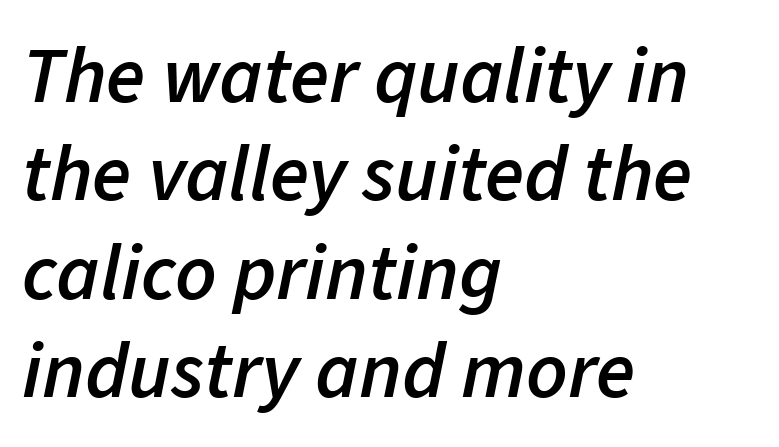
Q: Is the text bold? A: Semi-bold.
Q: Is the text italic (slanted)? A: Yes, it leans right by about 11 degrees.
Q: Is the text underlined? A: No.
Q: How is the paragraph aligned? A: Left-aligned.
Q: Is the spacing between letters normal or unusually wide? A: Normal.
Q: Width (condensed, normal, or wide)? A: Normal.
Q: Stroke contrast? A: Low.
Q: x-height? A: Medium.
Q: Monospaced? A: No.
